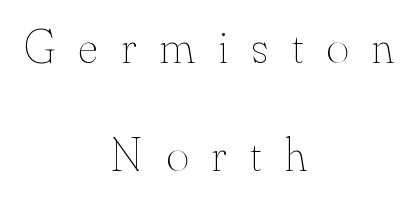
Display-style spreading of the glyphs; the letterfit is very open. A typesetter would call this proportional, since set widths differ per character. The rag falls on both sides of this text block equally. Line spacing here is loose. Nobody drew a line under any word here. Tall strokes in this sample are plumb rather than angled.
